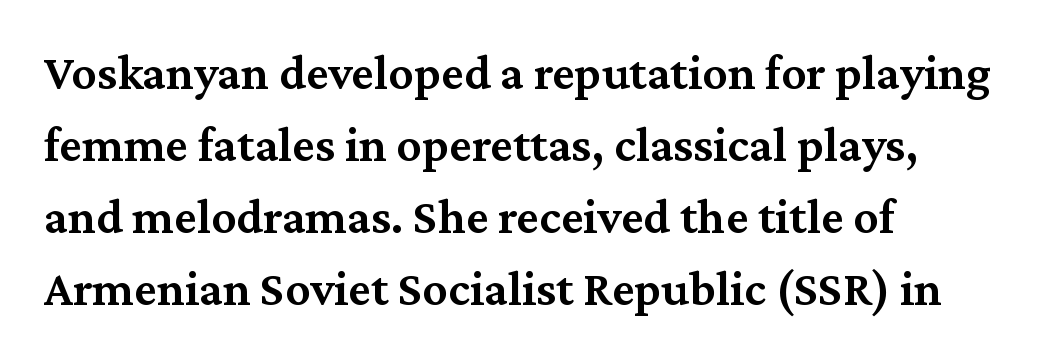
The image shows 50 px semibold serif type, upright; set left-aligned, normal line spacing (1.44x), normal letter spacing, not underlined; medium stroke contrast and a medium x-height.
